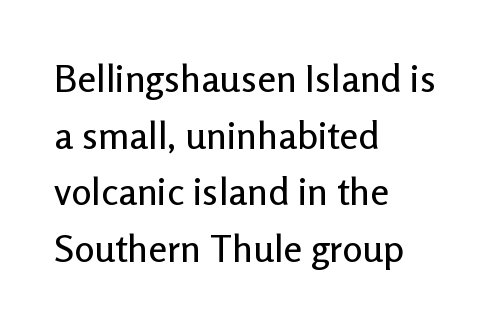
Q: Is the text italic (slanted)? A: No, it is upright.
Q: Is the typeface a serif or a sans-serif typeface? A: Sans-serif.
Q: Is the text underlined? A: No.
Q: How is the paragraph aligned? A: Left-aligned.
Q: Is the spacing between letters normal or unusually wide? A: Normal.
Q: Is the spacing between lines tight, normal or loose? A: Normal.
Q: Width (condensed, normal, or wide)? A: Normal.
Q: Stroke contrast? A: Low.
Q: x-height? A: Medium.
Q: Monospaced? A: No.
